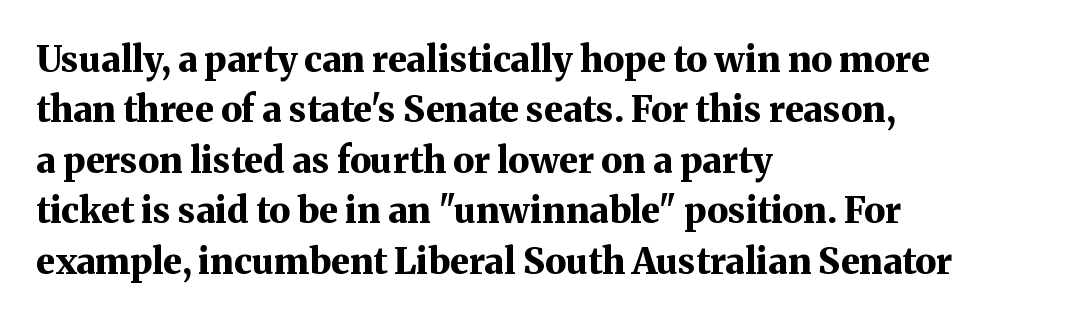
The image shows 36 px bold serif type, upright; set left-aligned, normal line spacing (1.4x), normal letter spacing, not underlined; medium stroke contrast and a medium x-height.
